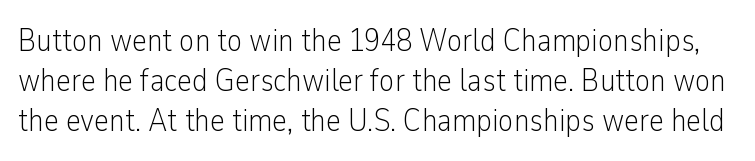
{"serif": "no", "italic": "no", "bold": "no", "weight": "light", "width": "condensed", "stroke_contrast": "low", "x_height": "medium", "monospaced": "no", "underline": "no", "line_spacing": "normal", "line_spacing_ratio": 1.25, "letter_spacing": "normal", "letter_spacing_em": 0.0, "glyph_px": 32}
